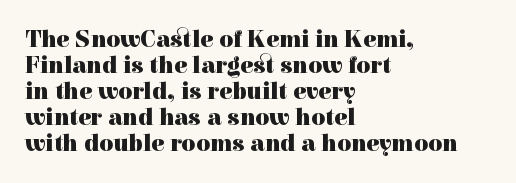
Q: Is the text bold? A: Yes.
Q: Is the text italic (slanted)? A: No, it is upright.
Q: Is the text underlined? A: No.
Q: How is the paragraph aligned? A: Left-aligned.
Q: Is the spacing between letters normal or unusually wide? A: Normal.
Q: Is the spacing between lines tight, normal or loose? A: Tight.
